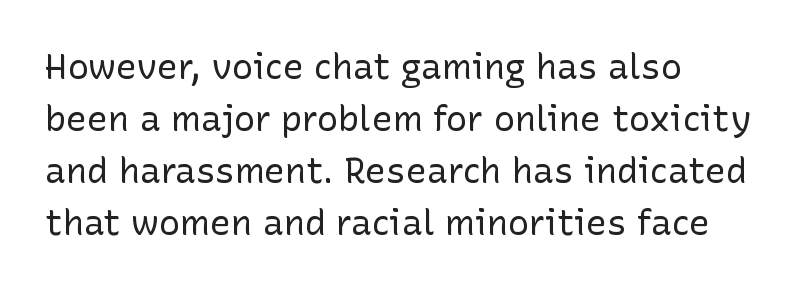
Regular leading. A bare baseline throughout the passage. Is the stroke heavy? The answer is a plain regular-or-lighter. Look at the tracking — it's just the regular setting, nothing added. Classification — sans serif.
